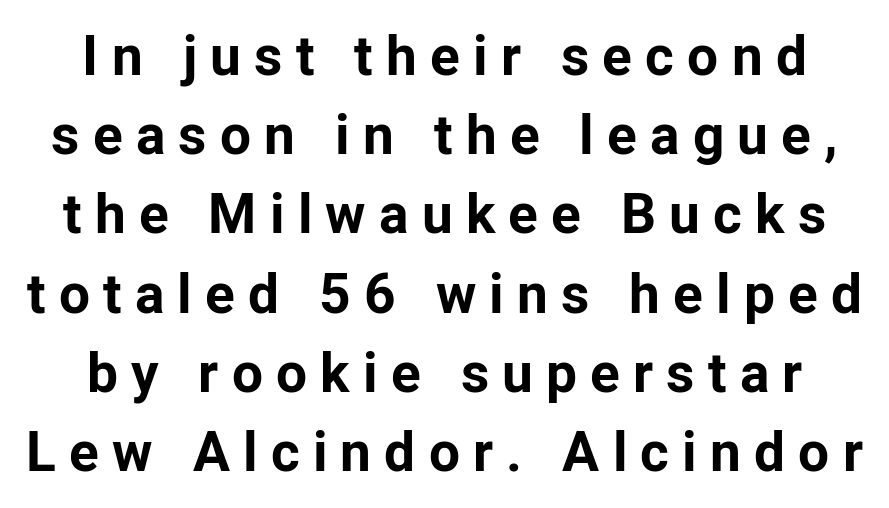
The image shows 55 px bold sans-serif type, upright; set normal line spacing (1.44x), unusually wide letter spacing (+0.24 em), not underlined; low stroke contrast and a medium x-height.
